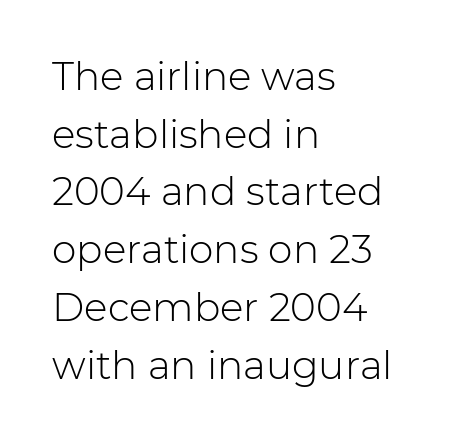
Q: Is the text bold? A: No.
Q: Is the text italic (slanted)? A: No, it is upright.
Q: Is the typeface a serif or a sans-serif typeface? A: Sans-serif.
Q: Is the text underlined? A: No.
Q: How is the paragraph aligned? A: Left-aligned.
Q: Is the spacing between letters normal or unusually wide? A: Normal.
Q: Is the spacing between lines tight, normal or loose? A: Normal.
Q: Width (condensed, normal, or wide)? A: Normal.
Q: Stroke contrast? A: Low.
Q: x-height? A: Medium.
Q: Monospaced? A: No.
